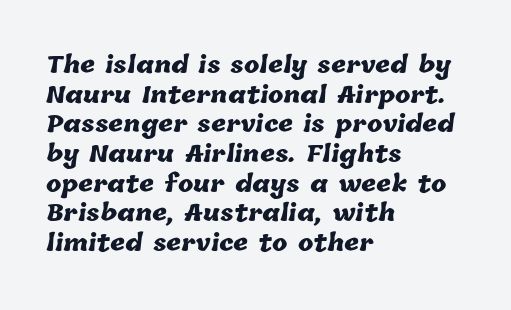
{"bold": "yes", "underline": "no", "align": "left", "line_spacing": "normal", "line_spacing_ratio": 1.29, "letter_spacing": "normal", "letter_spacing_em": 0.0, "glyph_px": 23}
